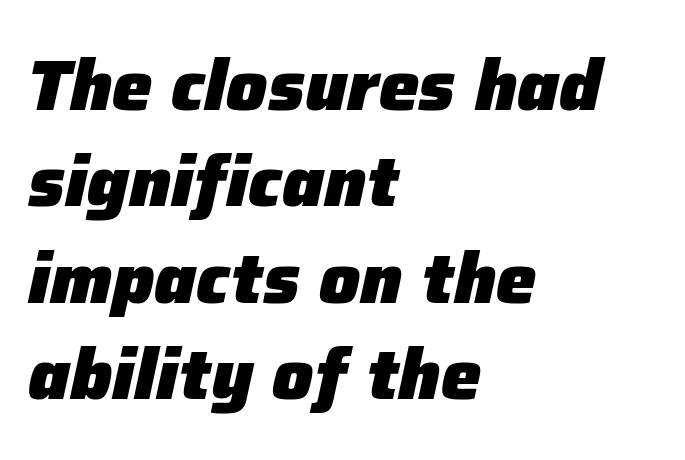
Q: Is the text bold? A: Yes.
Q: Is the text italic (slanted)? A: Yes, it leans right by about 12 degrees.
Q: Is the text underlined? A: No.
Q: How is the paragraph aligned? A: Left-aligned.
Q: Is the spacing between letters normal or unusually wide? A: Normal.
Q: Is the spacing between lines tight, normal or loose? A: Normal.
Q: Width (condensed, normal, or wide)? A: Normal.
Q: Stroke contrast? A: Low.
Q: x-height? A: Medium.
Q: Monospaced? A: No.
